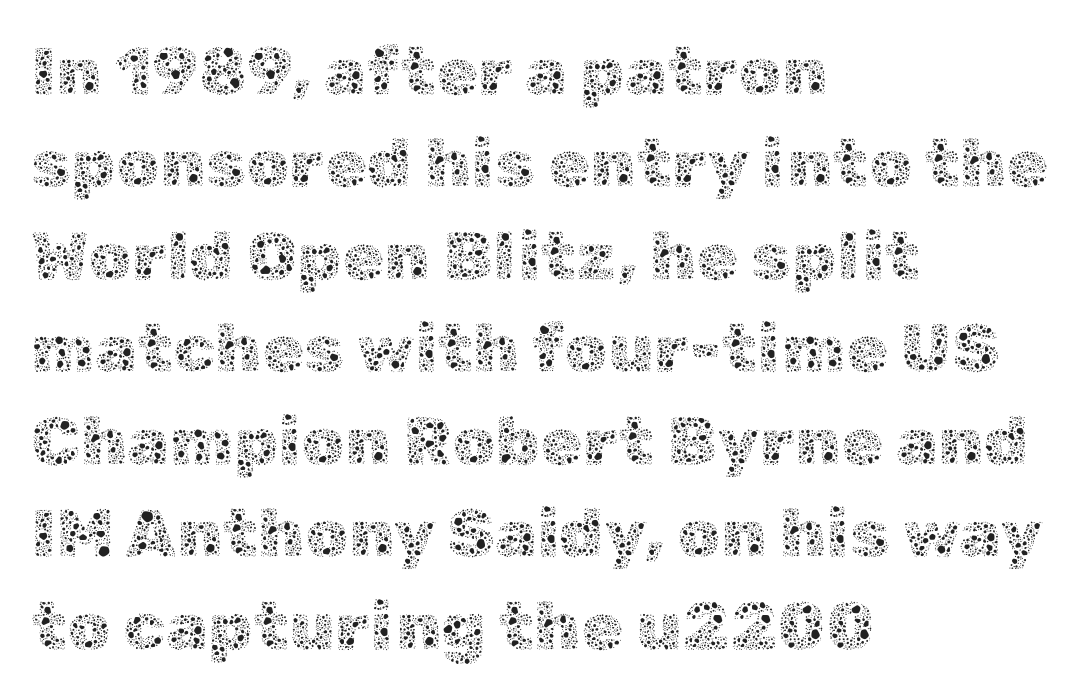
Q: Is the text bold? A: No.
Q: Is the text italic (slanted)? A: No, it is upright.
Q: Is the text underlined? A: No.
Q: How is the paragraph aligned? A: Left-aligned.
Q: Is the spacing between letters normal or unusually wide? A: Normal.
Q: Is the spacing between lines tight, normal or loose? A: Normal.
Q: Width (condensed, normal, or wide)? A: Normal.
Q: x-height? A: Medium.
Q: Monospaced? A: No.
